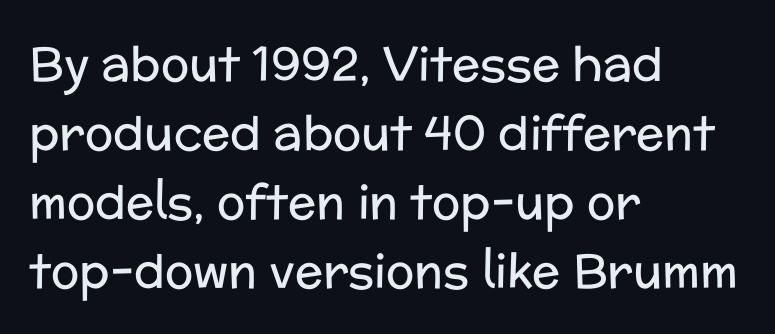
Leading: standard. Examine the stroke ends and you'll find no serifs. Spacing verdict: proportional, widths tailored to each character. Vertical strokes here are truly vertical. The lines are quadded left.
